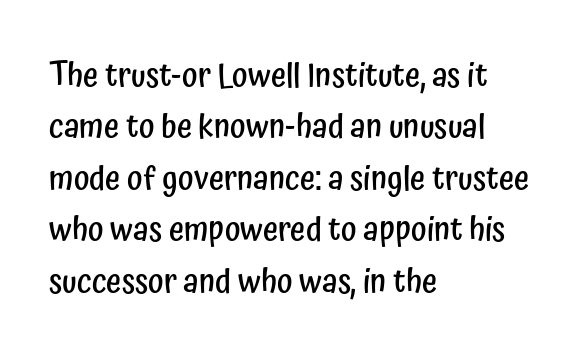
The strip under each line holds only bare page. Check where the strokes stop: nothing finishes them off — pure sans. The horizontal fit of the characters is conventional and even. If you drew a line through each stem, it would be perfectly vertical. A typesetter would call this proportional, since set widths differ per character.
